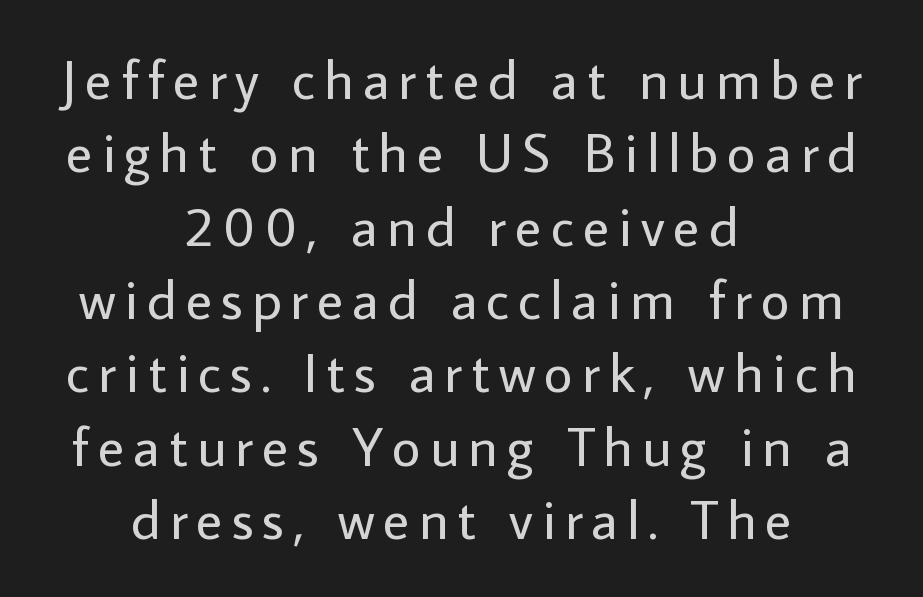
The image shows 56 px regular-weight sans-serif type, upright; set centered, normal line spacing (1.31x), not underlined; low stroke contrast and a medium x-height.
